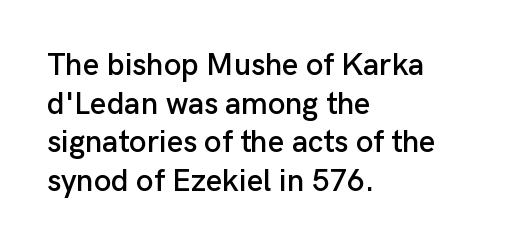
Characters remain perfectly vertical along every line. The foot of each line stays bare and open. Is the letter spacing exaggerated? No — it looks like the ordinary default. Horizontal alignment here is leftward, the default for most running prose. The designer left line spacing at the default.
